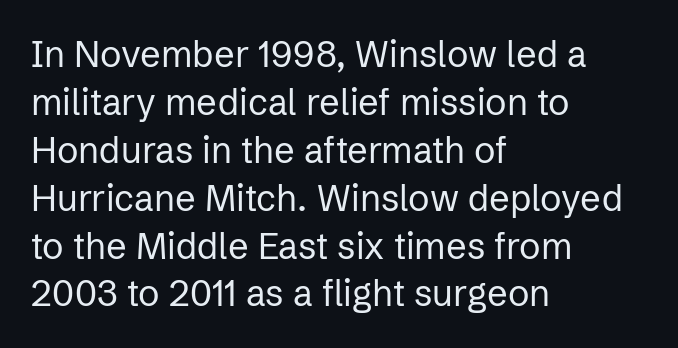
The image shows 36 px regular-weight sans-serif type, upright; set left-aligned, normal line spacing (1.33x), normal letter spacing, not underlined; low stroke contrast and a medium x-height.
